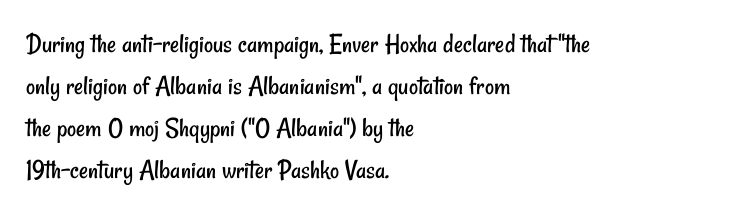
{"serif": "no", "bold": "no", "weight": "regular", "width": "condensed", "stroke_contrast": "low", "x_height": "small", "monospaced": "no", "underline": "no", "align": "left", "line_spacing": "normal", "line_spacing_ratio": 1.5, "letter_spacing": "normal", "letter_spacing_em": 0.0, "glyph_px": 28}
